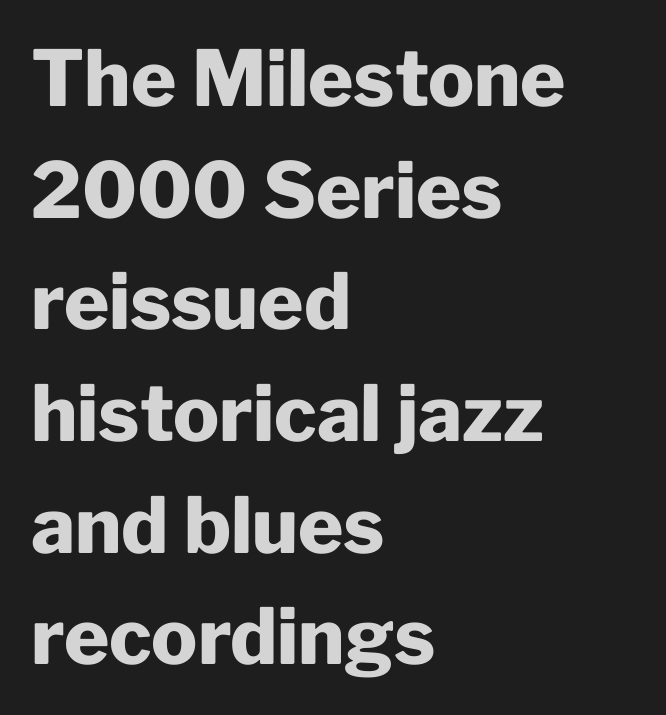
Q: Is the text bold? A: Yes.
Q: Is the text italic (slanted)? A: No, it is upright.
Q: Is the typeface a serif or a sans-serif typeface? A: Sans-serif.
Q: Is the text underlined? A: No.
Q: How is the paragraph aligned? A: Left-aligned.
Q: Is the spacing between letters normal or unusually wide? A: Normal.
Q: Is the spacing between lines tight, normal or loose? A: Normal.
Q: Width (condensed, normal, or wide)? A: Normal.
Q: Stroke contrast? A: Low.
Q: x-height? A: Medium.
Q: Monospaced? A: No.
